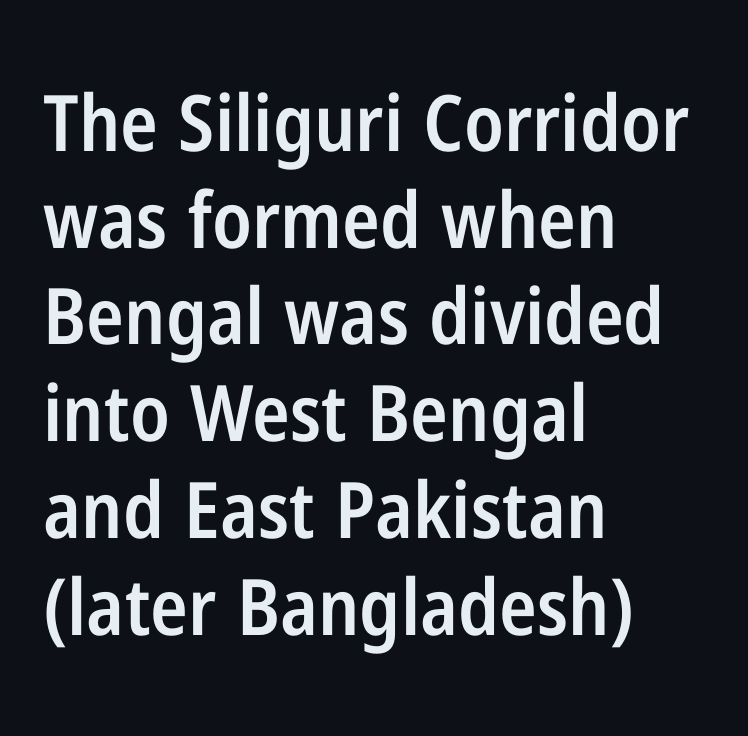
{"serif": "no", "italic": "no", "bold": "semi", "weight": "semibold", "width": "condensed", "stroke_contrast": "low", "x_height": "medium", "monospaced": "no", "underline": "no", "align": "left", "line_spacing_ratio": 1.24, "letter_spacing": "normal", "letter_spacing_em": 0.0, "glyph_px": 78}
